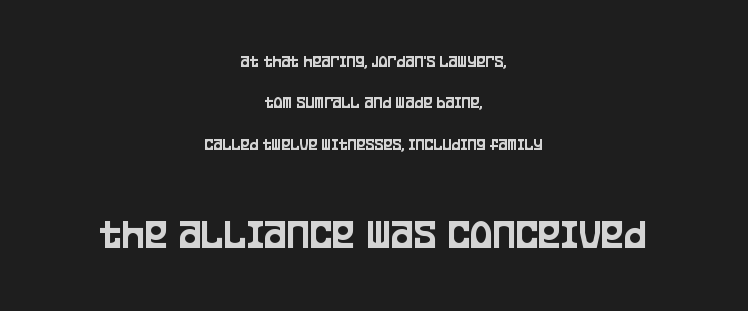
The image shows 43 px condensed sans-serif type, upright; set centered, loose line spacing (2.44x), normal letter spacing, not underlined; the second (bottom) block is 2.53x larger; low stroke contrast and a large x-height.
